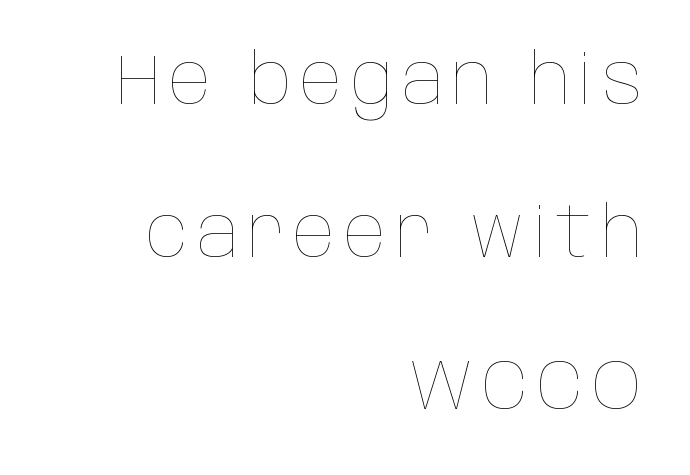
The image shows 70 px thin, condensed type, upright; set right-aligned, loose line spacing (2.18x), not underlined; low stroke contrast and a large x-height.
